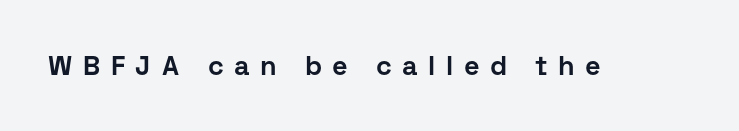
{"italic": "no", "bold": "yes", "underline": "no", "letter_spacing": "wide", "letter_spacing_em": 0.39, "glyph_px": 27}
